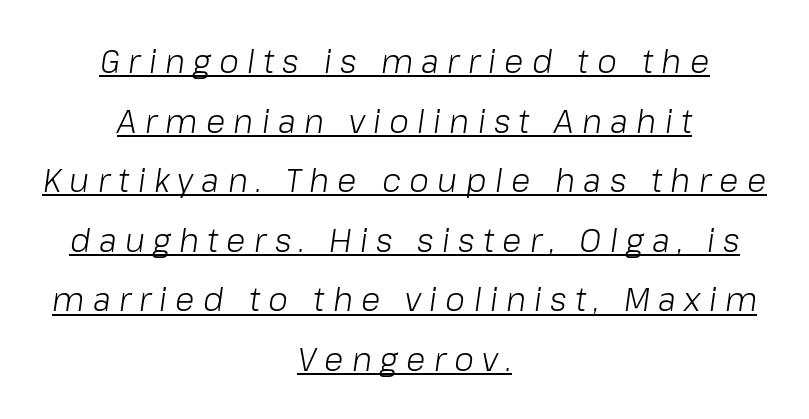
You can see a thin bar hugging the bottom of the glyphs. Caption: expanded tracking, letters set apart. Proportional: the letters do not fall into vertical columns. No heavy texture on the line: the type isn't bold. This sample uses an oblique cut, with every glyph tilted off the vertical.
